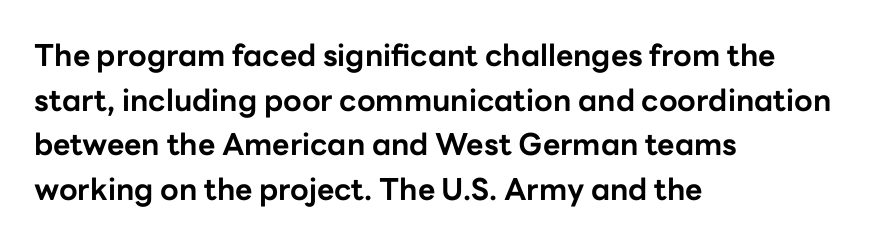
Q: Is the text bold? A: Yes.
Q: Is the text italic (slanted)? A: No, it is upright.
Q: Is the typeface a serif or a sans-serif typeface? A: Sans-serif.
Q: Is the text underlined? A: No.
Q: How is the paragraph aligned? A: Left-aligned.
Q: Is the spacing between letters normal or unusually wide? A: Normal.
Q: Is the spacing between lines tight, normal or loose? A: Normal.
Q: Width (condensed, normal, or wide)? A: Normal.
Q: Stroke contrast? A: Low.
Q: x-height? A: Medium.
Q: Monospaced? A: No.
